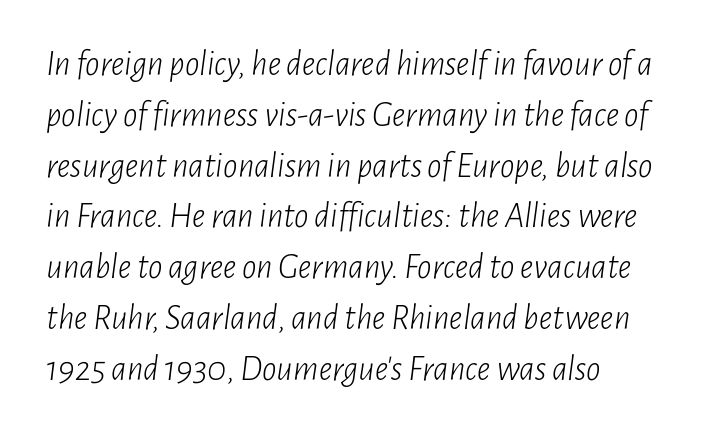
Q: Is the text bold? A: No.
Q: Is the text italic (slanted)? A: Yes, it leans right by about 7 degrees.
Q: Is the text underlined? A: No.
Q: How is the paragraph aligned? A: Left-aligned.
Q: Is the spacing between letters normal or unusually wide? A: Normal.
Q: Is the spacing between lines tight, normal or loose? A: Normal.
Q: Width (condensed, normal, or wide)? A: Condensed.
Q: Stroke contrast? A: Low.
Q: x-height? A: Medium.
Q: Monospaced? A: No.
